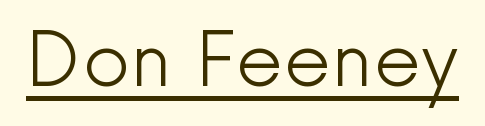
The image shows 75 px light sans-serif type, upright; set normal letter spacing, underlined; low stroke contrast and a medium x-height.
